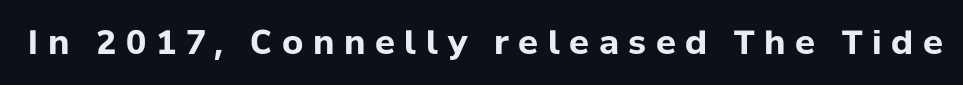
{"serif": "no", "italic": "no", "bold": "yes", "weight": "bold", "width": "normal", "stroke_contrast": "low", "x_height": "medium", "monospaced": "no", "underline": "no", "letter_spacing": "wide", "letter_spacing_em": 0.29, "glyph_px": 33}
